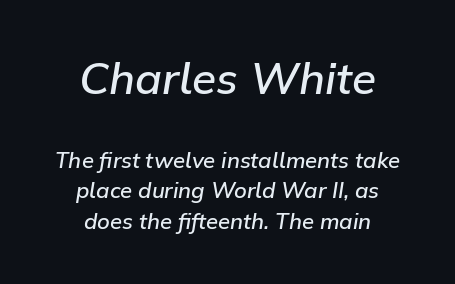
Think of a printed novel: that variable character pitch is what you see here. A normal amount of white space separates one row of letters from the next. Caption: upper text group enlarged, lower text group reduced. Honestly, the letter spacing is just normal — you wouldn't notice it. Tall strokes in this sample are angled rather than plumb. Descenders are the only things crossing below the line.
